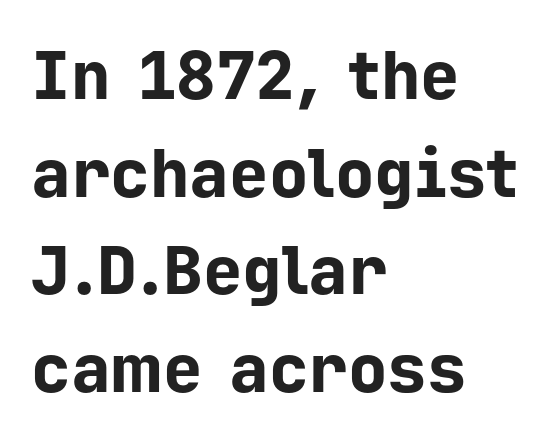
{"serif": "no", "italic": "no", "bold": "yes", "weight": "bold", "width": "normal", "stroke_contrast": "low", "x_height": "medium", "monospaced": "yes", "underline": "no", "align": "left", "line_spacing": "normal", "line_spacing_ratio": 1.48, "letter_spacing": "normal", "letter_spacing_em": 0.0, "glyph_px": 66}
